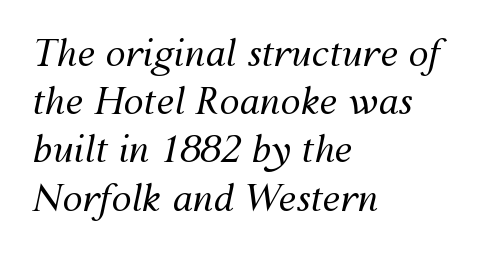
Would a proofreader flag this as italicized? Yes. If you measured baseline to baseline, you'd find a middling distance. Type without underlining. Here the glyphs are tracked normally, forming tight word shapes. Compared with a centered layout, this one pins lines to the left instead.
